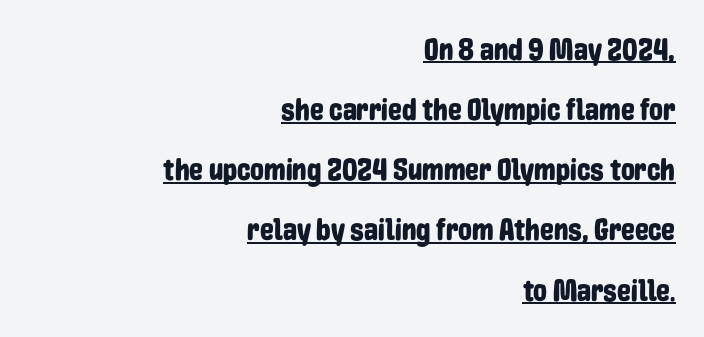
{"serif": "no", "italic": "no", "width": "condensed", "stroke_contrast": "low", "x_height": "medium", "monospaced": "no", "underline": "yes", "align": "right", "line_spacing": "loose", "line_spacing_ratio": 1.94, "letter_spacing": "normal", "letter_spacing_em": 0.0, "glyph_px": 31}
